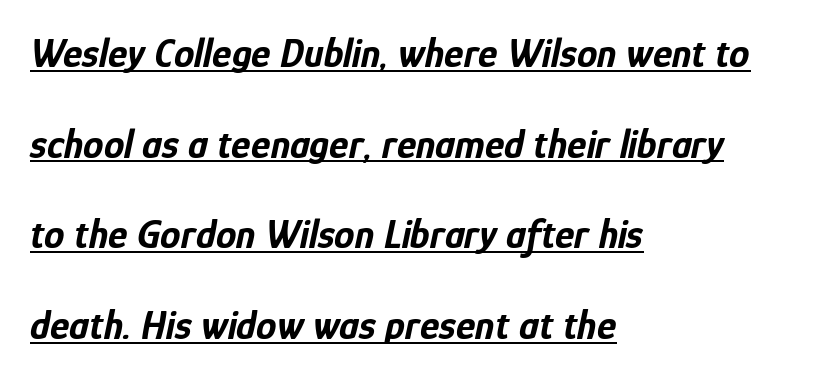
{"italic": "yes", "lean": "right", "slant_degrees": 12, "bold": "yes", "weight": "bold", "width": "condensed", "stroke_contrast": "low", "x_height": "medium", "monospaced": "no", "underline": "yes", "align": "left", "line_spacing": "loose", "line_spacing_ratio": 2.21, "letter_spacing": "normal", "letter_spacing_em": 0.0, "glyph_px": 41}
